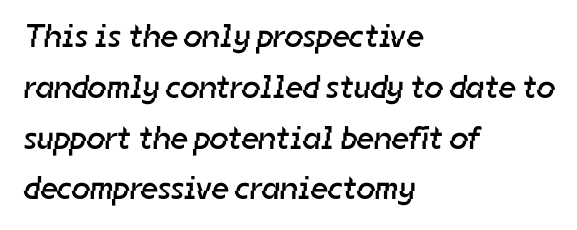
The image shows 33 px regular-weight sans-serif type; set left-aligned, normal line spacing (1.54x), normal letter spacing, not underlined; low stroke contrast and a medium x-height.
